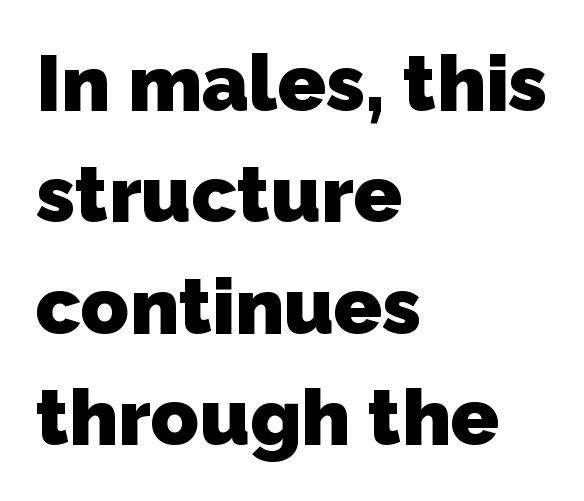
The image shows 79 px heavy sans-serif type; set left-aligned, normal line spacing (1.41x), normal letter spacing, not underlined; low stroke contrast and a medium x-height.
